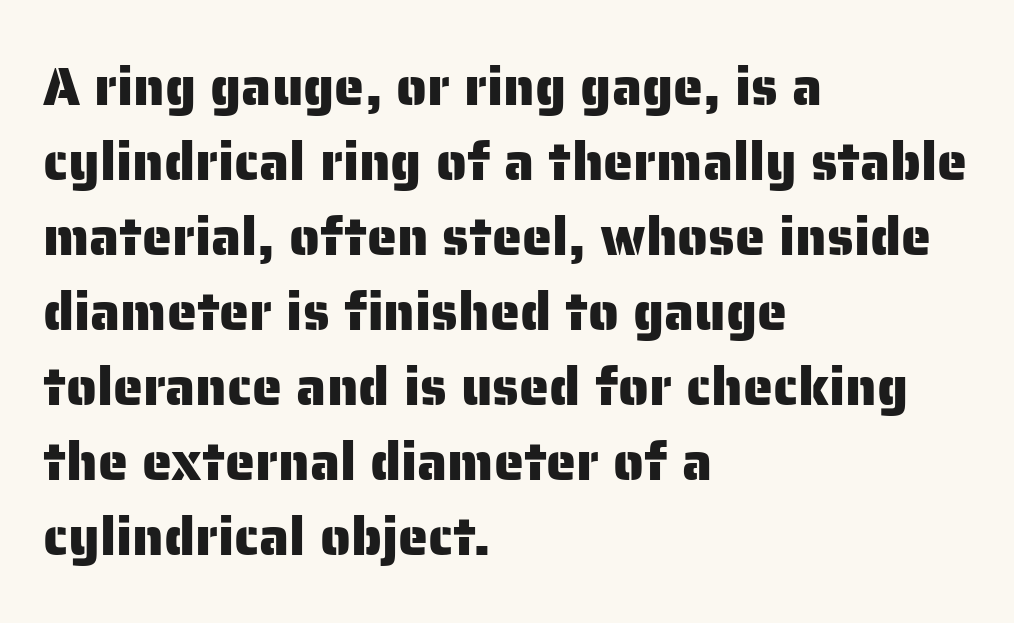
The face used here is rendered with its standard letterfit. The vertical gap from one line to the next is medium. Clear beneath every line of the passage. What kind of face is this? One without serifs — a sans. You can tell it's not italic because the verticals are truly vertical. In CSS terms this would be text-align: left.
